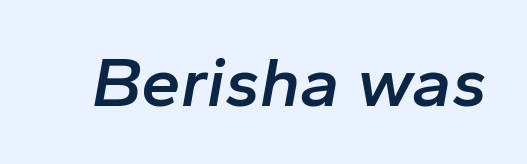
{"italic": "yes", "lean": "right", "slant_degrees": 10, "bold": "semi", "weight": "semibold", "width": "normal", "stroke_contrast": "low", "x_height": "medium", "monospaced": "no", "underline": "no", "letter_spacing": "normal", "letter_spacing_em": 0.0, "glyph_px": 71}
